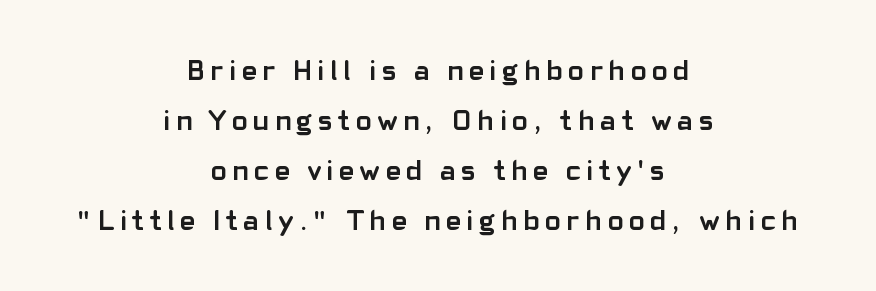
Q: Is the text bold? A: Yes.
Q: Is the text italic (slanted)? A: No, it is upright.
Q: Is the typeface a serif or a sans-serif typeface? A: Sans-serif.
Q: Is the text underlined? A: No.
Q: How is the paragraph aligned? A: Centered.
Q: Is the spacing between letters normal or unusually wide? A: Unusually wide.
Q: Width (condensed, normal, or wide)? A: Normal.
Q: Stroke contrast? A: Low.
Q: x-height? A: Medium.
Q: Monospaced? A: No.
